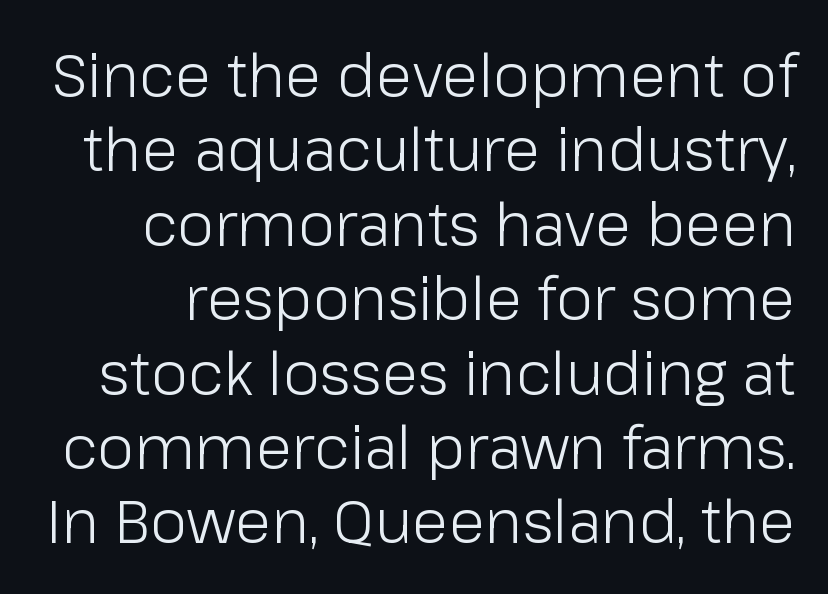
Q: Is the text bold? A: No.
Q: Is the text italic (slanted)? A: No, it is upright.
Q: Is the typeface a serif or a sans-serif typeface? A: Sans-serif.
Q: Is the text underlined? A: No.
Q: Is the spacing between letters normal or unusually wide? A: Normal.
Q: Width (condensed, normal, or wide)? A: Normal.
Q: Stroke contrast? A: Low.
Q: x-height? A: Medium.
Q: Monospaced? A: No.
